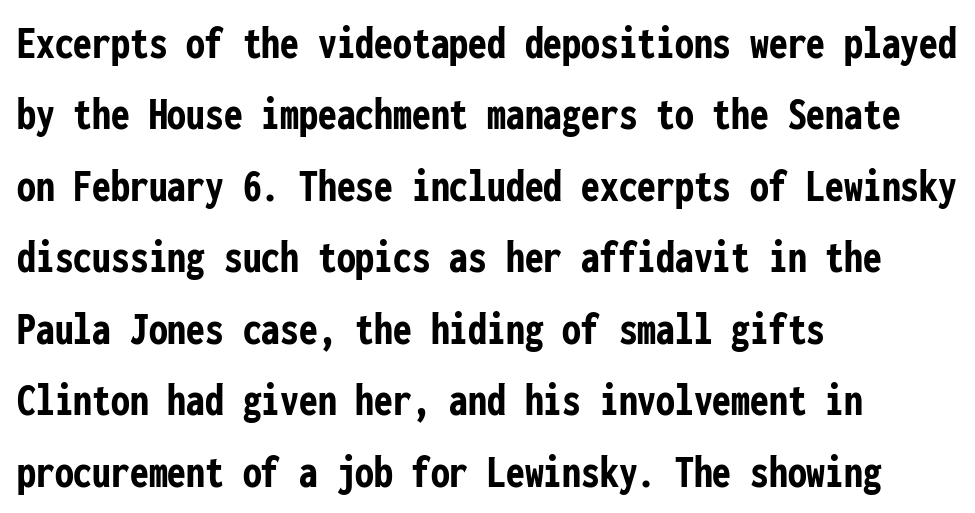
Q: Is the text bold? A: Yes.
Q: Is the text italic (slanted)? A: No, it is upright.
Q: Is the typeface a serif or a sans-serif typeface? A: Sans-serif.
Q: Is the text underlined? A: No.
Q: How is the paragraph aligned? A: Left-aligned.
Q: Is the spacing between letters normal or unusually wide? A: Normal.
Q: Is the spacing between lines tight, normal or loose? A: Normal.
Q: Width (condensed, normal, or wide)? A: Condensed.
Q: Stroke contrast? A: Low.
Q: x-height? A: Medium.
Q: Monospaced? A: Yes.
